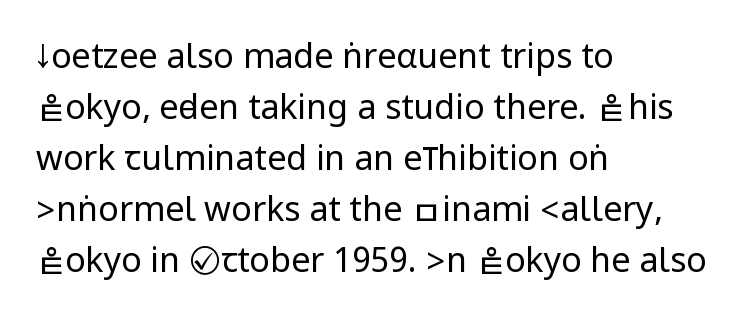
What kind of face is this? One without serifs — a sans. The words here are not underlined. Reading down the column, the eye jumps a familiar distance to each next line. The font sits on the lighter half of the weight spectrum, regular included. The axis of the letterforms is exactly vertical.
